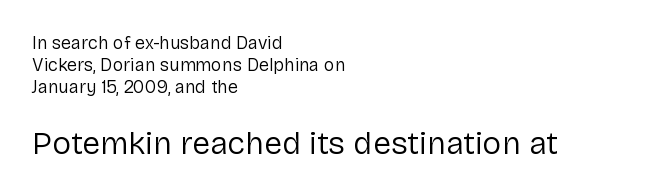
These lines are set flush left with a ragged right edge. Character size in the trailing block exceeds that of the leading block. Nobody drew a line under any word here. Caption: standard tracking, unaltered. Unlike italic type, these characters show no tilt at all. Think standard paragraph weight, or any step lighter than that.
